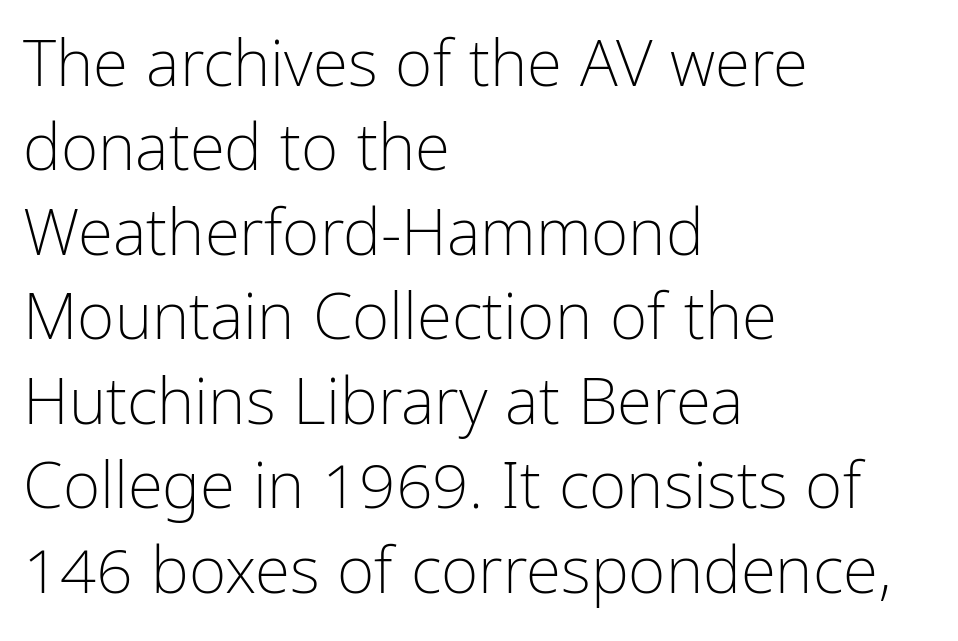
{"serif": "no", "italic": "no", "bold": "no", "weight": "light", "width": "condensed", "stroke_contrast": "low", "x_height": "medium", "monospaced": "no", "underline": "no", "align": "left", "line_spacing": "normal", "line_spacing_ratio": 1.32, "letter_spacing": "normal", "letter_spacing_em": 0.0, "glyph_px": 64}
